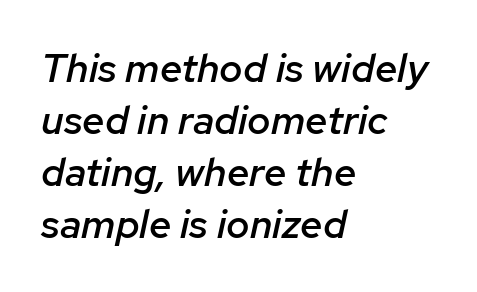
The image shows 40 px semibold type, italic (leaning right); set left-aligned, normal line spacing (1.3x), normal letter spacing, not underlined; low stroke contrast and a medium x-height.
